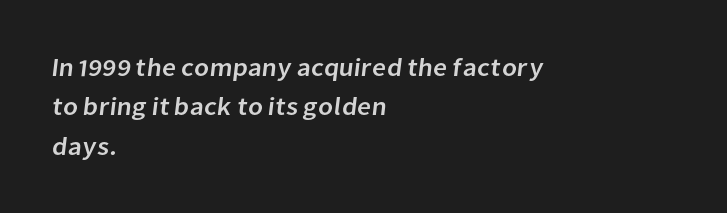
{"underline": "no", "align": "left", "line_spacing": "normal", "line_spacing_ratio": 1.58, "letter_spacing": "normal", "letter_spacing_em": 0.0, "glyph_px": 25}
